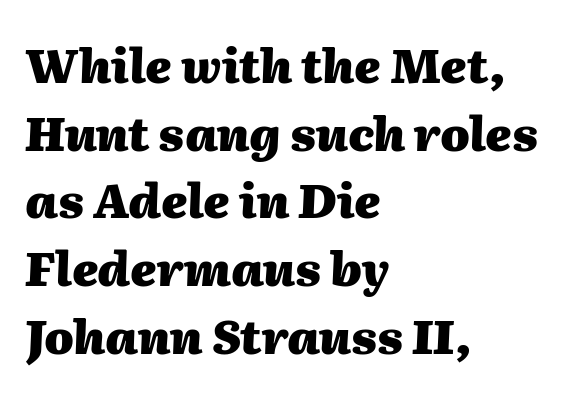
Proportional: the letters do not fall into vertical columns. Baseline-to-baseline distance is the conventional proportion of letter height. You could call the tracking neutral — neither tight nor loose. Heavy, bold letterforms.
